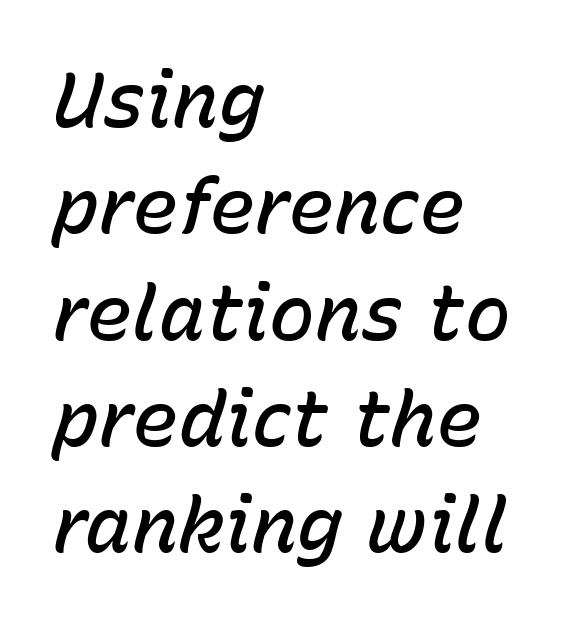
Quick note: italic. Clear beneath every line of the passage. The rendering uses a moderate line-height, typical for paragraphs. The letters sit at their default tracking, neither squeezed nor spread. Caption: semibold face, moderately heavy strokes. Proportional: the letters do not fall into vertical columns.
